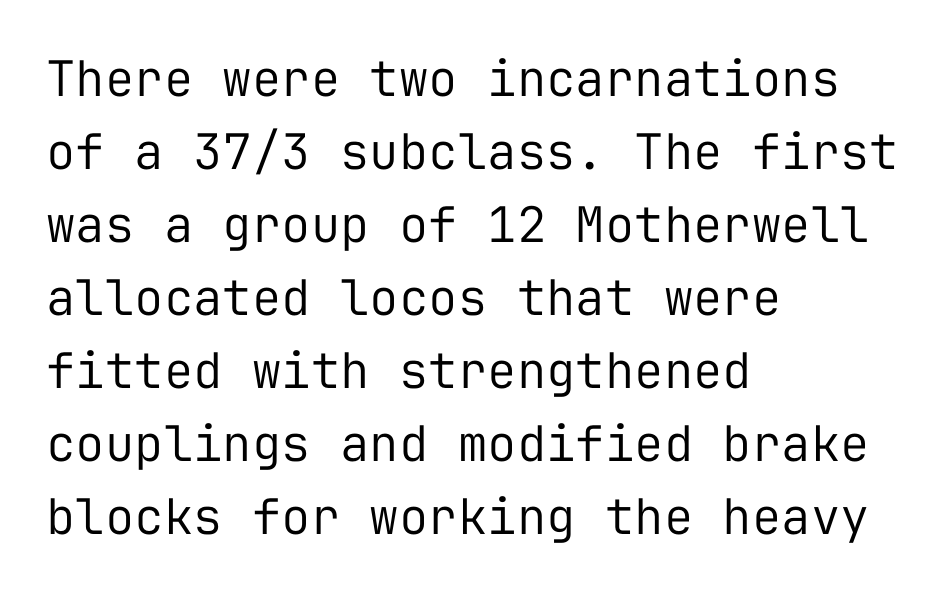
Q: Is the text bold? A: No.
Q: Is the text italic (slanted)? A: No, it is upright.
Q: Is the typeface a serif or a sans-serif typeface? A: Sans-serif.
Q: Is the text underlined? A: No.
Q: How is the paragraph aligned? A: Left-aligned.
Q: Is the spacing between letters normal or unusually wide? A: Normal.
Q: Is the spacing between lines tight, normal or loose? A: Normal.
Q: Width (condensed, normal, or wide)? A: Normal.
Q: Stroke contrast? A: Low.
Q: x-height? A: Medium.
Q: Monospaced? A: Yes.
